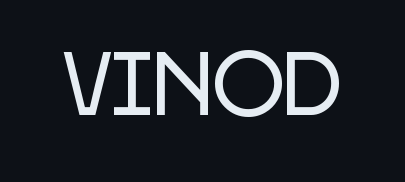
The image shows 79 px condensed sans-serif type, upright; set normal letter spacing, not underlined; low stroke contrast and a large x-height.
